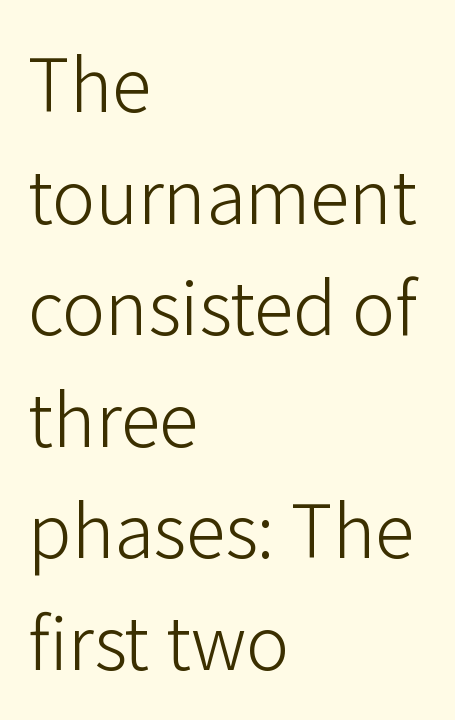
Is this a fixed-width face? No — the glyphs have proportional, varying widths. The font's upright variant was chosen for this text. The font family rendered here belongs to the sans-serif group. The paragraph shown leans on its left margin. Descenders hang freely into open space. No heavy texture on the line: the type isn't bold.
